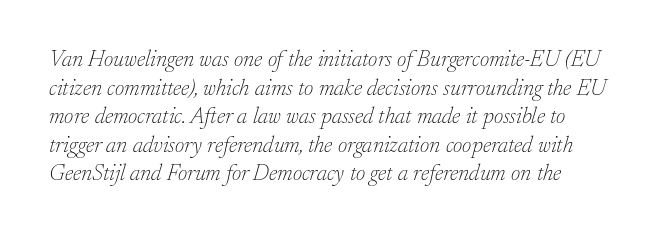
Q: Is the text bold? A: No.
Q: Is the text italic (slanted)? A: Yes, it leans right by about 17 degrees.
Q: Is the text underlined? A: No.
Q: Is the spacing between letters normal or unusually wide? A: Normal.
